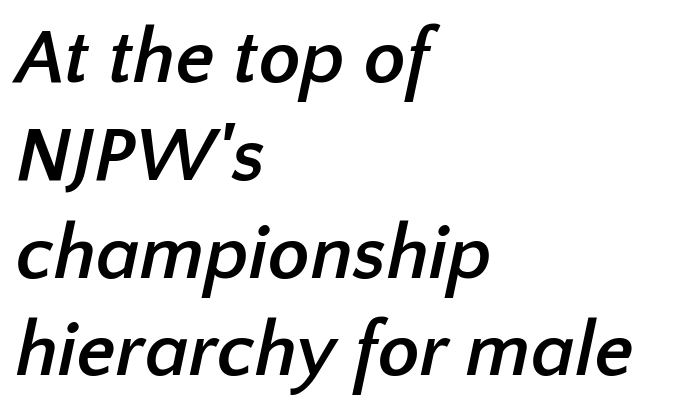
Q: Is the text bold? A: Yes.
Q: Is the typeface a serif or a sans-serif typeface? A: Sans-serif.
Q: Is the text underlined? A: No.
Q: How is the paragraph aligned? A: Left-aligned.
Q: Is the spacing between letters normal or unusually wide? A: Normal.
Q: Is the spacing between lines tight, normal or loose? A: Normal.
Q: Width (condensed, normal, or wide)? A: Normal.
Q: Stroke contrast? A: Low.
Q: x-height? A: Medium.
Q: Monospaced? A: No.
